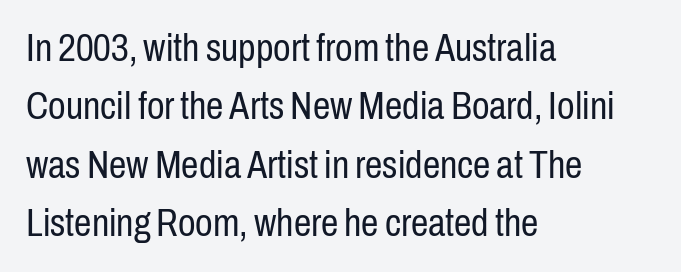
Q: Is the text bold? A: No.
Q: Is the text italic (slanted)? A: No, it is upright.
Q: Is the typeface a serif or a sans-serif typeface? A: Sans-serif.
Q: Is the text underlined? A: No.
Q: How is the paragraph aligned? A: Left-aligned.
Q: Is the spacing between letters normal or unusually wide? A: Normal.
Q: Is the spacing between lines tight, normal or loose? A: Normal.
Q: Width (condensed, normal, or wide)? A: Condensed.
Q: Stroke contrast? A: Low.
Q: x-height? A: Medium.
Q: Monospaced? A: No.
